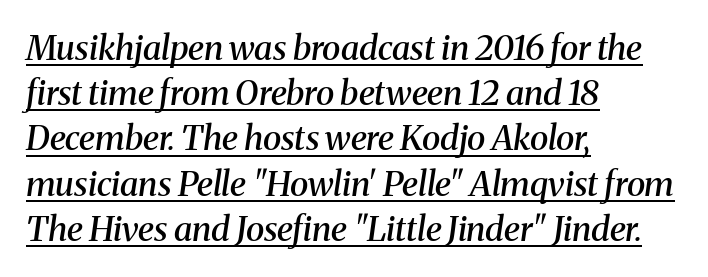
{"serif": "yes", "italic": "yes", "lean": "right", "slant_degrees": 8, "bold": "semi", "weight": "semibold", "width": "normal", "stroke_contrast": "medium", "x_height": "medium", "monospaced": "no", "underline": "yes", "align": "left", "line_spacing": "normal", "line_spacing_ratio": 1.33, "letter_spacing": "normal", "letter_spacing_em": 0.0, "glyph_px": 34}
